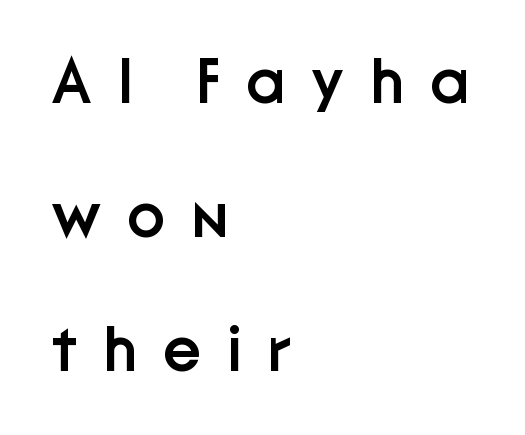
Rendered with straight, roman letterforms. Which margin do the lines hug? The left one — the right edge is uneven. The passage shown is semibold, sitting just below true bold. Loosely led — the rows are spread out.
